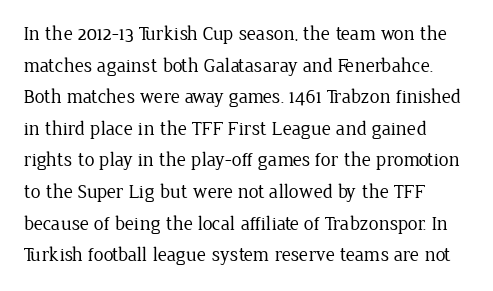
{"italic": "no", "bold": "no", "underline": "no", "line_spacing": "normal", "line_spacing_ratio": 1.58, "letter_spacing": "normal", "letter_spacing_em": 0.0, "glyph_px": 20}
